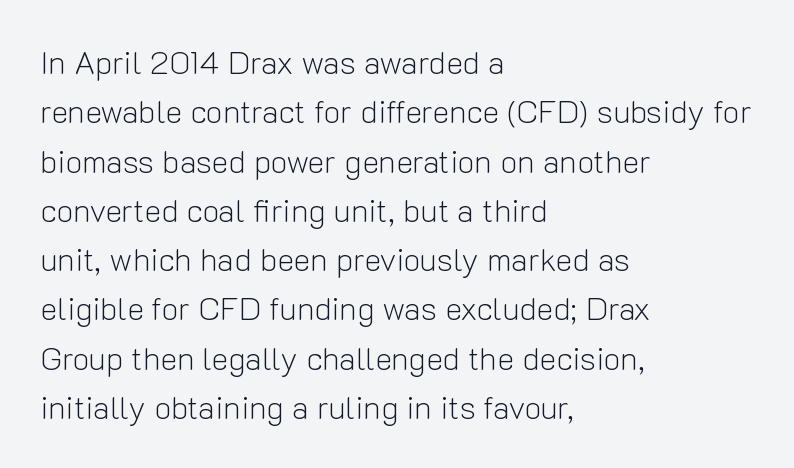
The image shows 32 px light sans-serif type, upright; set left-aligned, normal line spacing (1.54x), normal letter spacing, not underlined; low stroke contrast and a medium x-height.
